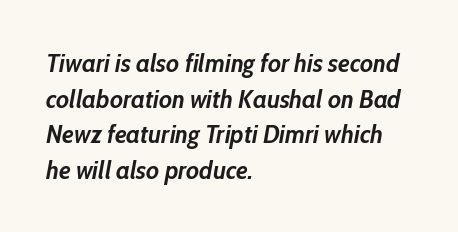
{"italic": "yes", "lean": "right", "slant_degrees": 10, "bold": "yes", "underline": "no", "align": "left", "line_spacing": "normal", "line_spacing_ratio": 1.37, "letter_spacing": "normal", "letter_spacing_em": 0.0, "glyph_px": 26}
